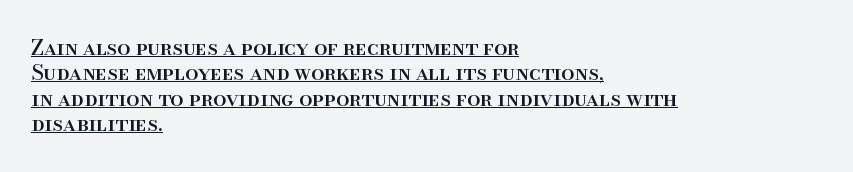
The image shows 21 px text type, upright; set left-aligned, line spacing 1.21x, normal letter spacing, underlined.
